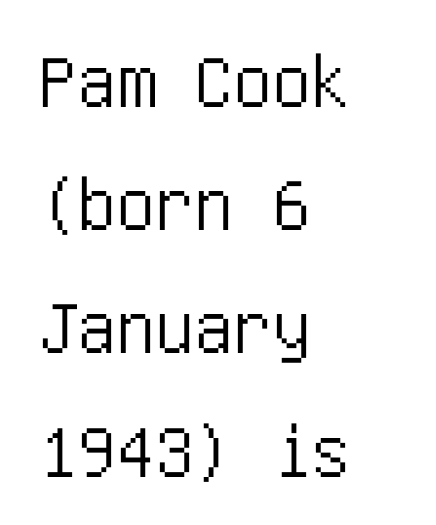
The image shows 78 px condensed sans-serif type, upright; set left-aligned, normal line spacing (1.58x), normal letter spacing, not underlined; low stroke contrast and a large x-height.
